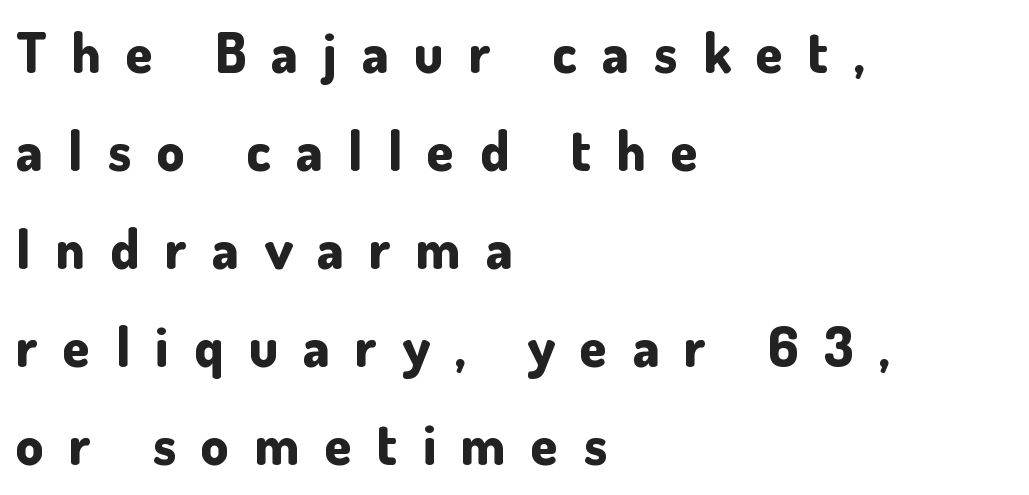
Compared with an ordinary text face, these strokes are far heavier — a full bold. The rag falls on the right side of this text block. It's the straight-up-and-down kind of type. The type family on display is of the sans-serif kind. The tracking reads as deliberately expanded to a designer's eye.
